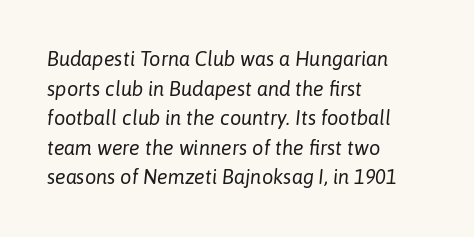
{"italic": "yes", "lean": "right", "slant_degrees": 6, "bold": "no", "underline": "no", "align": "left", "line_spacing": "normal", "line_spacing_ratio": 1.48, "letter_spacing": "normal", "letter_spacing_em": 0.0, "glyph_px": 20}
